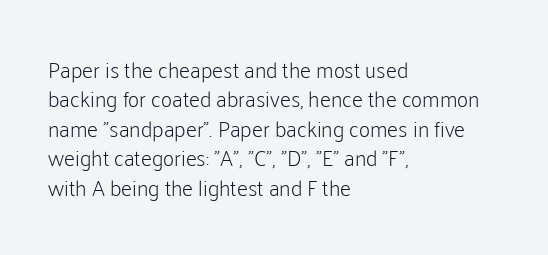
Bare-footed words on every line. Every stem runs plumb, perpendicular to the baseline. The typesetting does not lean heavy: it is not bold. Tracking value appears to be zero — textbook default spacing. The vertical gap from one line to the next is medium.
